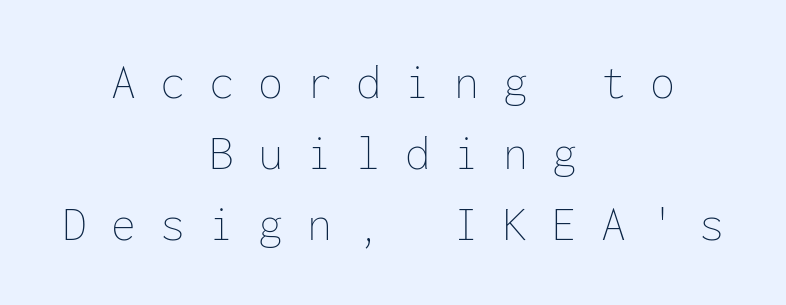
The image shows 50 px thin type, upright, monospaced; set centered, normal line spacing (1.42x), unusually wide letter spacing (+0.48 em), not underlined; low stroke contrast and a medium x-height.
